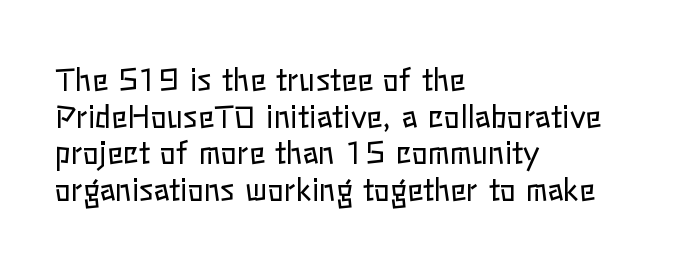
Is this a heavy cut? Hardly; it is regular or lighter. Where is the straight margin? On the left. The face used here is proportionally spaced, like ordinary book or web type. Has an underline been added? It has not. This is roman type, the default non-slanted kind.
